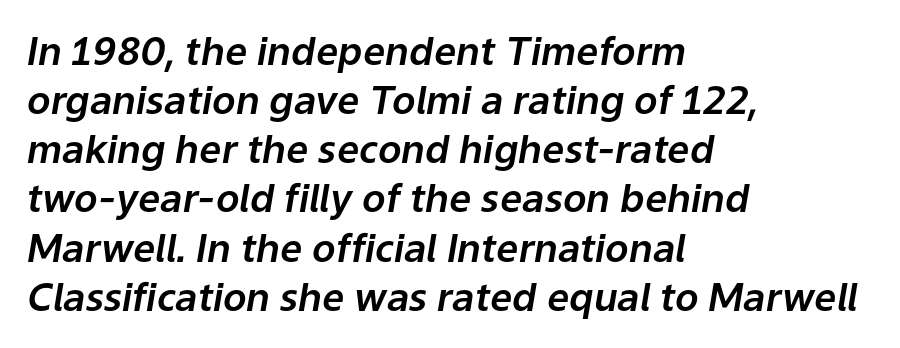
{"italic": "yes", "lean": "right", "slant_degrees": 9, "width": "normal", "stroke_contrast": "low", "x_height": "medium", "monospaced": "no", "underline": "no", "align": "left", "line_spacing": "normal", "line_spacing_ratio": 1.26, "letter_spacing": "normal", "letter_spacing_em": 0.0, "glyph_px": 39}
